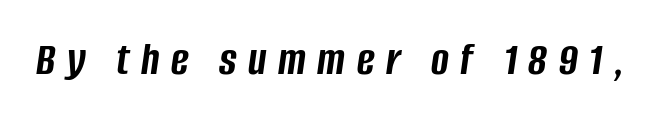
The image shows 48 px semibold, condensed type, italic (leaning right); set unusually wide letter spacing (+0.24 em), not underlined; low stroke contrast and a large x-height.
